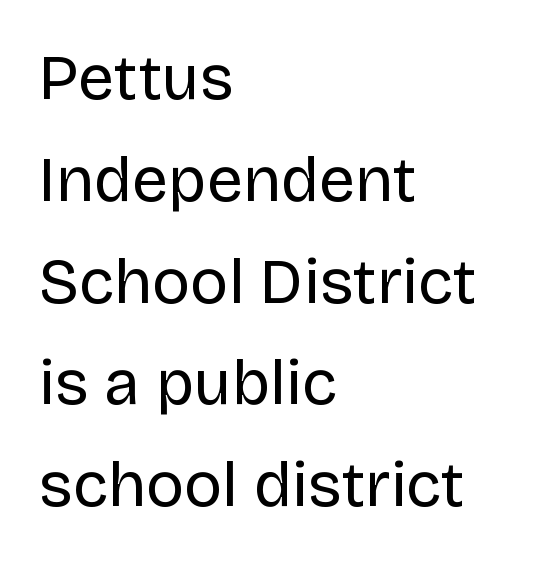
A student would call this left alignment; a typographer would say flush left, rag right. Looks like regular typesetting: each glyph gets only the width it needs. Quick note: not italic, upright. In terms of letterspacing, this is plain default setting. Evenly set lines give the paragraph a standard silhouette. Letterform terminals end flat and unadorned throughout the passage.
